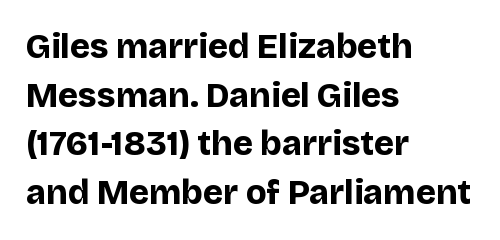
A typesetter would call this leading conventional body-copy spacing. The tracking reads as untouched default to a designer's eye. These lines stack with their left ends in a neat column. Type style note: lacks serifs. Varying glyph widths throughout — classic text-font behaviour. The lettering stays uniformly vertical, giving the passage a roman look.
